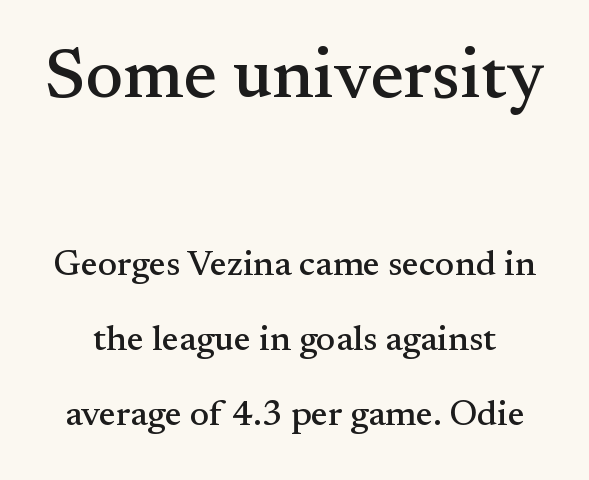
No word sits above an underline. This sample has the flowing, uneven cadence of proportional lettering. Two sizes are in play, and the larger belongs to the first block. Note: serifs present on the glyphs. Widely set lines give the paragraph a tall, airy silhouette.
